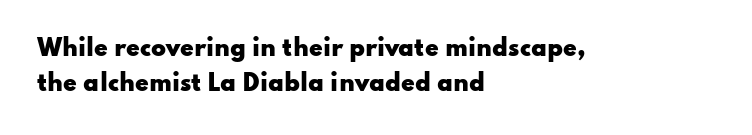
Every row of glyphs begins at an identical x-position on the left. Each word holds together tightly as a unit, with standard inter-letter gaps. What's the leading like? Ordinary, nothing unusual. Nope, not italic — everything's standing straight. The space directly below the letters is spotless.
